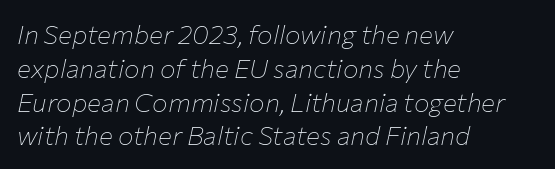
{"italic": "yes", "lean": "right", "slant_degrees": 12, "bold": "no", "underline": "no", "align": "left", "line_spacing": "normal", "line_spacing_ratio": 1.3, "letter_spacing": "normal", "letter_spacing_em": 0.0, "glyph_px": 26}
